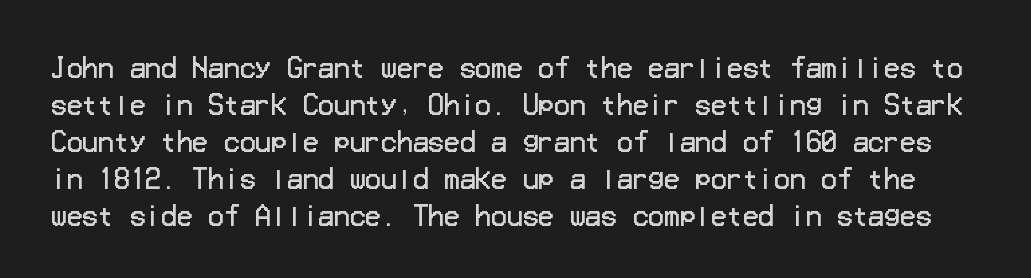
Q: Is the text bold? A: No.
Q: Is the text italic (slanted)? A: No, it is upright.
Q: Is the text underlined? A: No.
Q: Is the spacing between letters normal or unusually wide? A: Normal.
Q: Is the spacing between lines tight, normal or loose? A: Normal.
